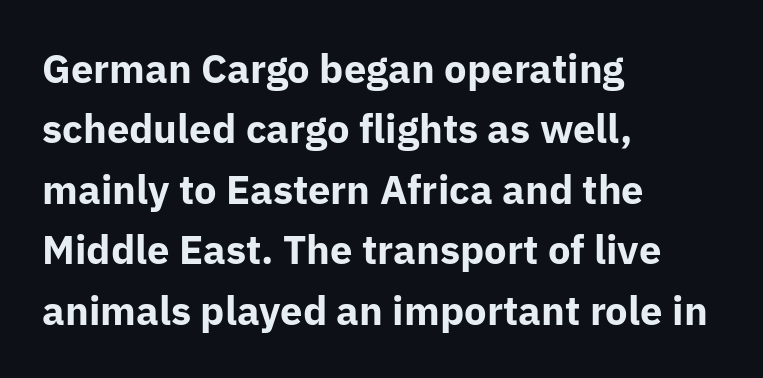
The image shows 40 px bold sans-serif type, upright; set left-aligned, normal line spacing (1.51x), normal letter spacing, not underlined; low stroke contrast and a medium x-height.
